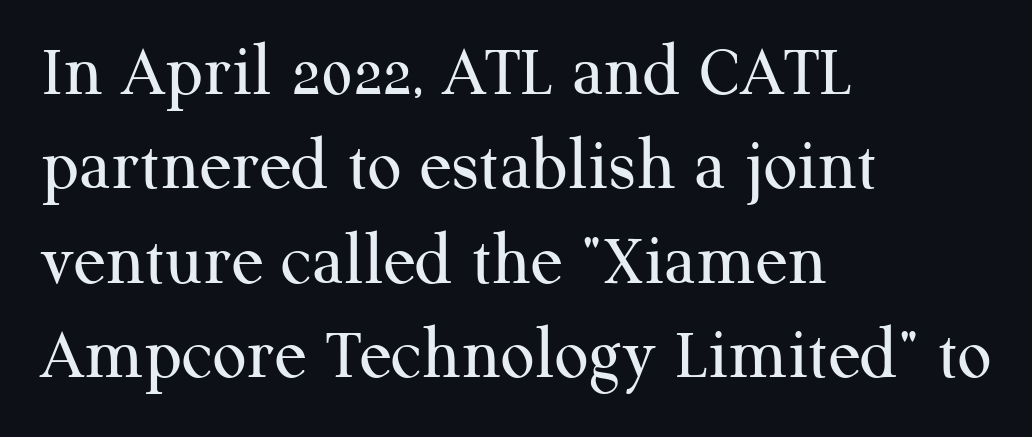
Quick note: underline off. Small tapered or slab feet sit at the stroke ends, so this counts as serif. Note the varied advance widths — an 'i' is clearly narrower than an 'm'. The letters stand upright; this is a roman face. The strokes carry an ordinary text weight at most.
